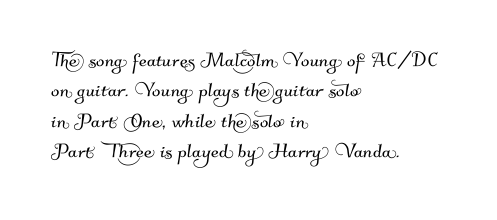
The image shows 25 px text type; set left-aligned, line spacing 1.22x, normal letter spacing, not underlined.
